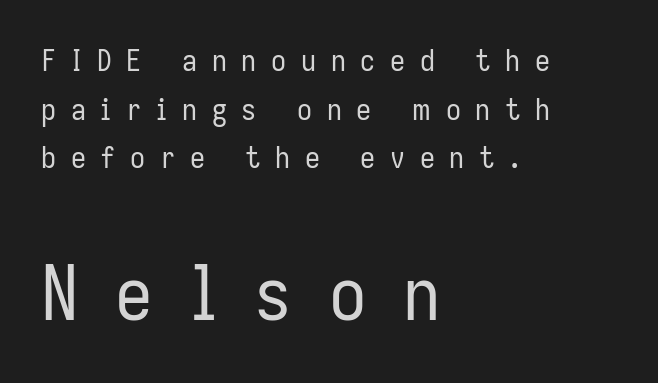
The image shows 75 px regular-weight, condensed sans-serif type, upright; set left-aligned, normal line spacing (1.62x), unusually wide letter spacing (+0.49 em), not underlined; the second (bottom) block is 2.5x larger; low stroke contrast and a medium x-height.
